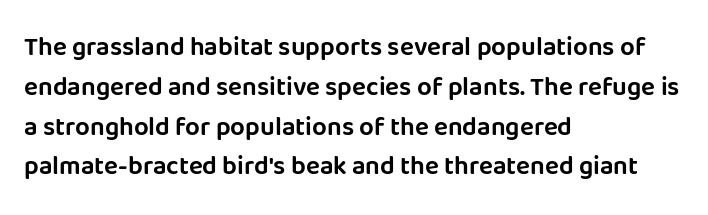
The image shows 26 px text type, upright; set left-aligned, normal line spacing (1.53x), normal letter spacing, not underlined.
